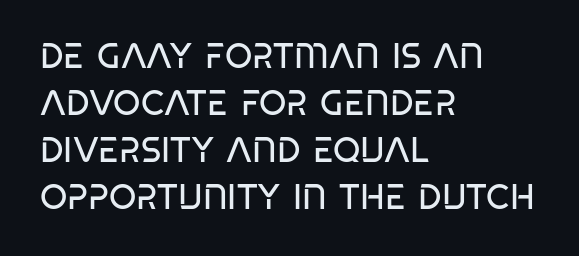
Q: Is the text bold? A: No.
Q: Is the text italic (slanted)? A: No, it is upright.
Q: Is the typeface a serif or a sans-serif typeface? A: Sans-serif.
Q: Is the text underlined? A: No.
Q: How is the paragraph aligned? A: Left-aligned.
Q: Is the spacing between letters normal or unusually wide? A: Normal.
Q: Is the spacing between lines tight, normal or loose? A: Normal.
Q: Width (condensed, normal, or wide)? A: Condensed.
Q: Stroke contrast? A: Low.
Q: x-height? A: Large.
Q: Monospaced? A: No.
